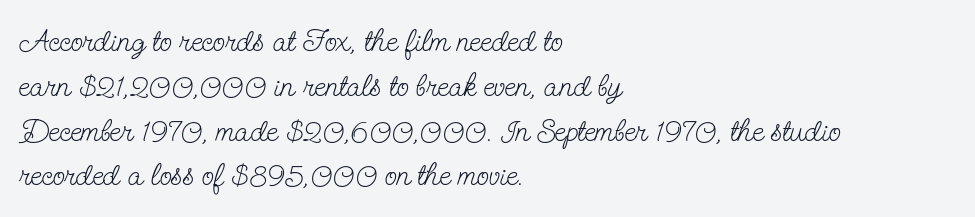
Short note: letters normally spaced. Stroke terminals: seriffed. In CSS terms this would be text-align: left. Note the varied advance widths — an 'i' is clearly narrower than an 'm'. Vertical stems look standard width or narrower in stroke.
